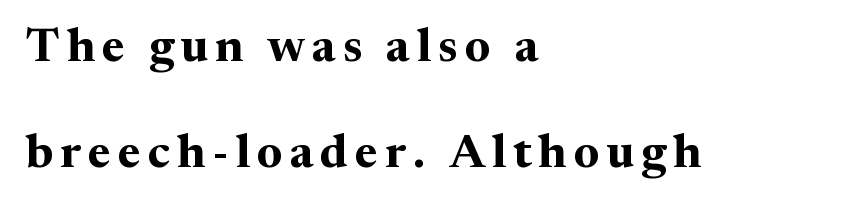
The space beneath each line is pristine and unruled. Strong, thick strokes mark this as bold type. You could fit nearly another row in the gap between these rows. Ascenders rise straight up at ninety degrees. Is this a sans? No — the strokes have serifs. The rag falls on the right side of this text block.
